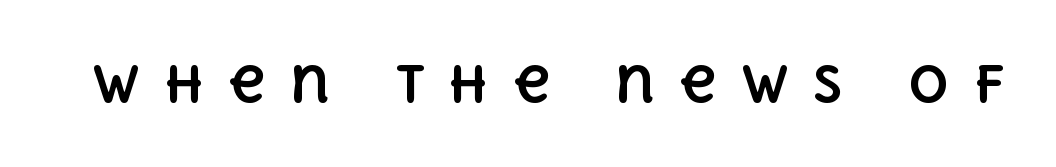
The image shows 50 px bold type, upright; set unusually wide letter spacing (+0.49 em), not underlined; a large x-height.
